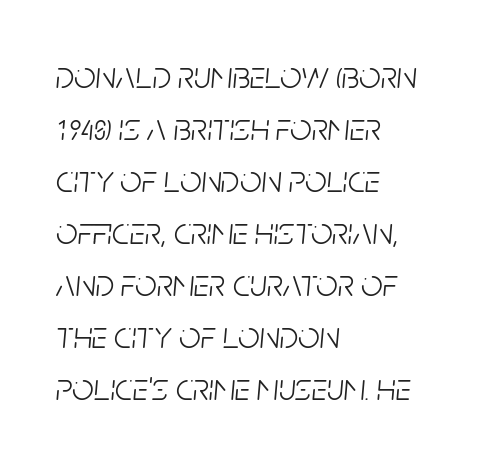
The image shows 38 px light, condensed type, italic (leaning right); set left-aligned, normal line spacing (1.37x), normal letter spacing, not underlined; low stroke contrast and a large x-height.
